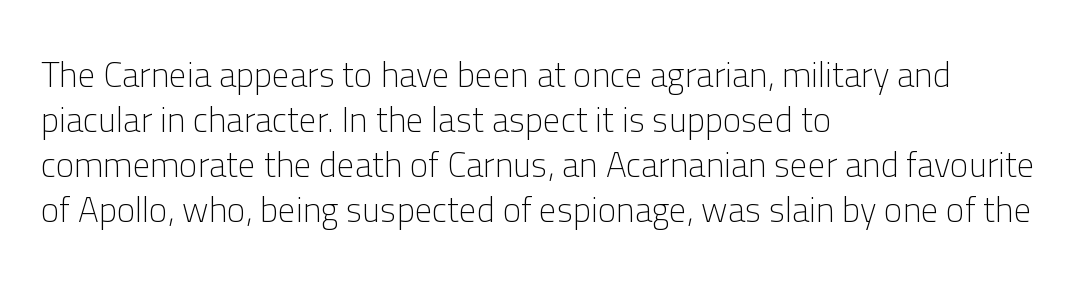
The image shows 35 px light sans-serif type, upright; set left-aligned, normal line spacing (1.29x), normal letter spacing, not underlined; low stroke contrast and a medium x-height.
